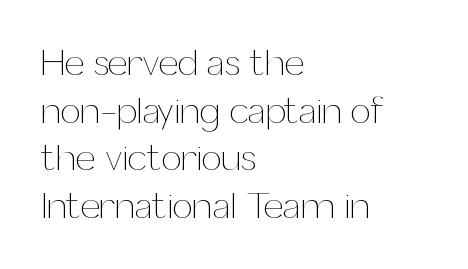
Horizontally, the lines are justified to the leading edge only. Is the type heavy? It reads as light-to-regular instead. The lettering stays uniformly vertical, giving the passage a roman look. Spacing verdict: proportional, widths tailored to each character.
